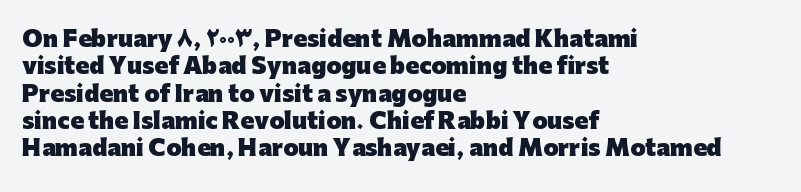
Q: Is the text bold? A: Yes.
Q: Is the text italic (slanted)? A: No, it is upright.
Q: Is the text underlined? A: No.
Q: How is the paragraph aligned? A: Left-aligned.
Q: Is the spacing between letters normal or unusually wide? A: Normal.
